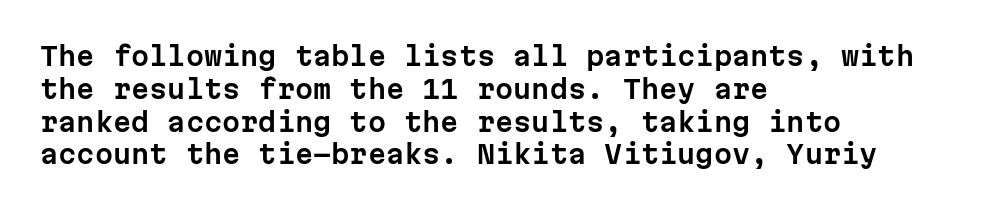
Each new line begins a customary step beneath the previous one. The passage shown is not underscored anywhere. Unlike italic type, these characters show no tilt at all. Casual observation: everything's shoved over to the left.
